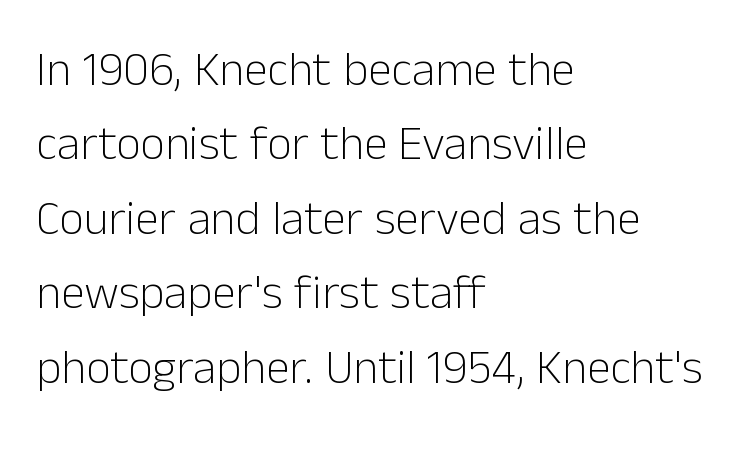
One glance says typical: line gaps are just what's usual. Character widths vary here, with narrow letters taking less room than wide ones. The text was rendered using a sans face with plain stroke endings. The words here are not underlined.
